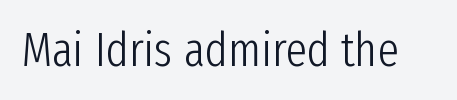
{"serif": "no", "italic": "no", "bold": "no", "weight": "light", "width": "condensed", "stroke_contrast": "low", "x_height": "medium", "monospaced": "no", "underline": "no", "letter_spacing": "normal", "letter_spacing_em": 0.0, "glyph_px": 48}
